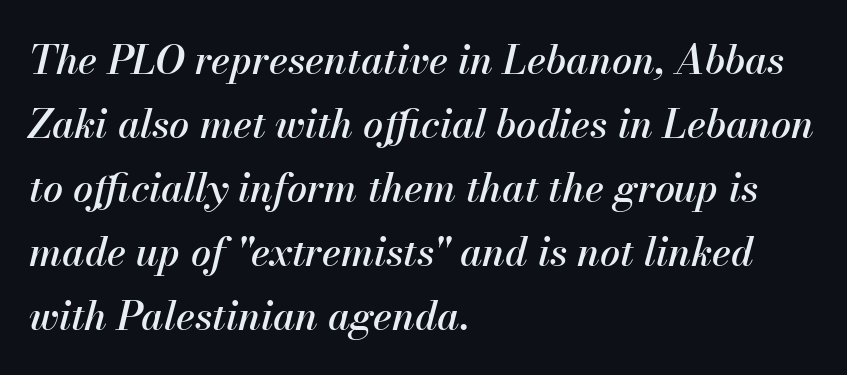
In terms of posture, this sample is oblique. Letter spacing: default. Horizontal bands of white between lines are of average thickness. Honestly, there is no underline to notice here at all.
